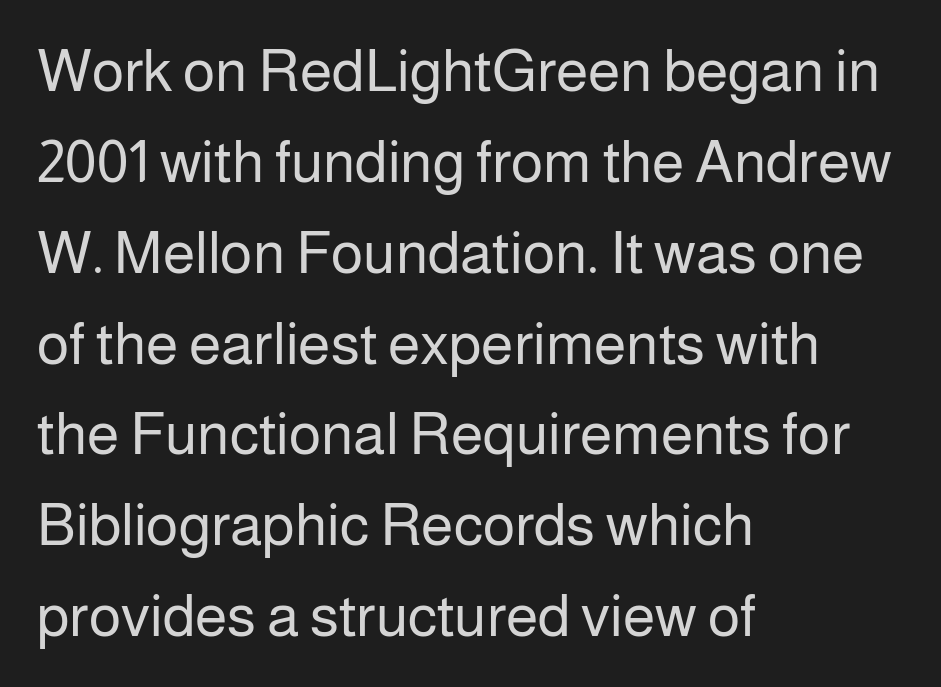
The image shows 59 px regular-weight sans-serif type, upright; set left-aligned, normal line spacing (1.54x), normal letter spacing, not underlined; low stroke contrast and a medium x-height.
